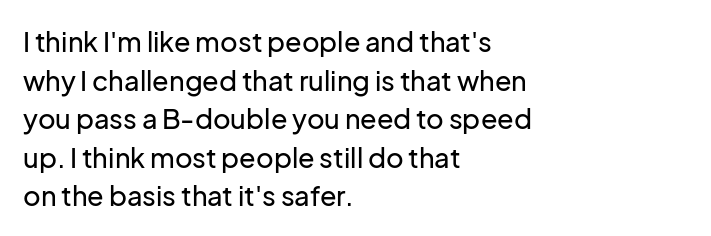
Q: Is the text italic (slanted)? A: No, it is upright.
Q: Is the text underlined? A: No.
Q: How is the paragraph aligned? A: Left-aligned.
Q: Is the spacing between letters normal or unusually wide? A: Normal.
Q: Is the spacing between lines tight, normal or loose? A: Normal.
